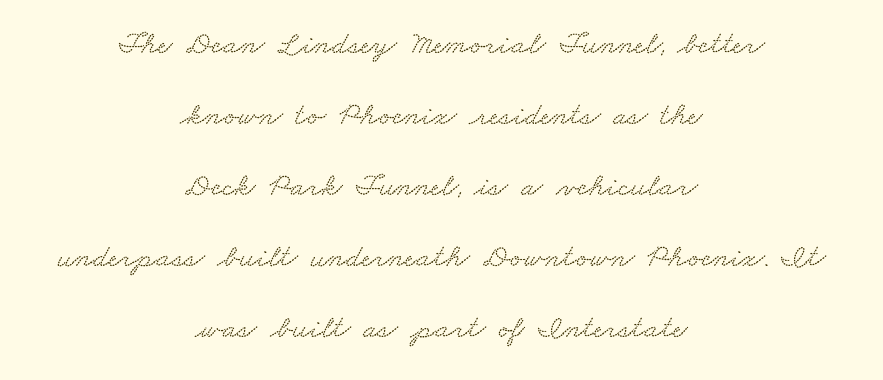
Q: Is the typeface a serif or a sans-serif typeface? A: Serif.
Q: Is the text underlined? A: No.
Q: How is the paragraph aligned? A: Centered.
Q: Is the spacing between letters normal or unusually wide? A: Normal.
Q: Is the spacing between lines tight, normal or loose? A: Loose.
Q: Width (condensed, normal, or wide)? A: Wide.
Q: Stroke contrast? A: Medium.
Q: x-height? A: Small.
Q: Monospaced? A: No.
